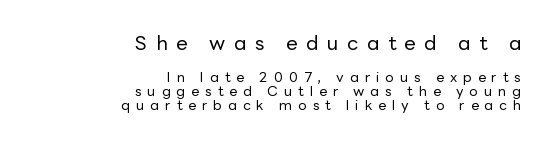
The image shows 20 px text type, upright; set right-aligned, tight line spacing (1.01x), unusually wide letter spacing (+0.43 em), not underlined; the first (top) block is 1.43x larger.
